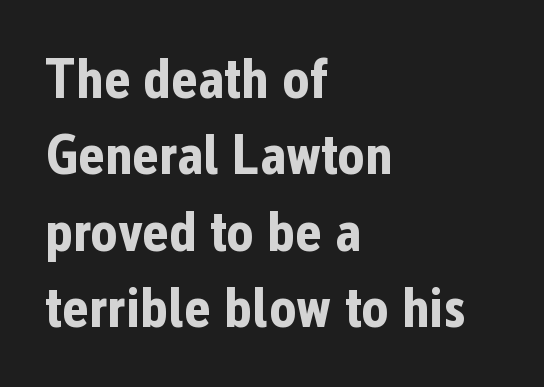
Q: Is the text bold? A: Yes.
Q: Is the text italic (slanted)? A: No, it is upright.
Q: Is the typeface a serif or a sans-serif typeface? A: Sans-serif.
Q: Is the text underlined? A: No.
Q: How is the paragraph aligned? A: Left-aligned.
Q: Is the spacing between letters normal or unusually wide? A: Normal.
Q: Is the spacing between lines tight, normal or loose? A: Normal.
Q: Width (condensed, normal, or wide)? A: Condensed.
Q: Stroke contrast? A: Low.
Q: x-height? A: Medium.
Q: Monospaced? A: No.
